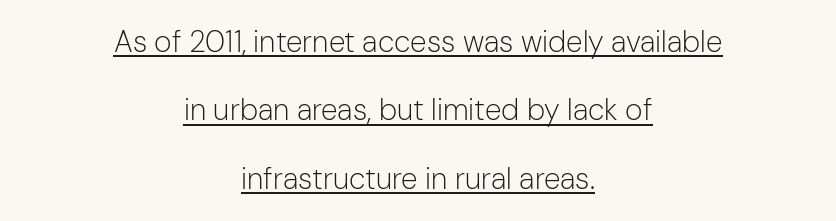
{"serif": "no", "italic": "no", "bold": "no", "weight": "light", "width": "normal", "stroke_contrast": "low", "x_height": "medium", "monospaced": "no", "underline": "yes", "align": "center", "line_spacing": "loose", "line_spacing_ratio": 2.28, "letter_spacing": "normal", "letter_spacing_em": 0.0, "glyph_px": 30}
